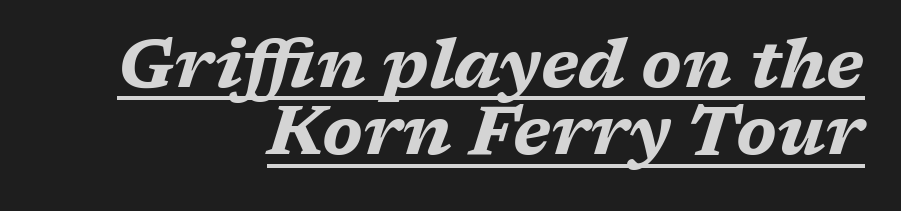
Q: Is the text bold? A: Yes.
Q: Is the text italic (slanted)? A: Yes, it leans right by about 17 degrees.
Q: Is the text underlined? A: Yes.
Q: How is the paragraph aligned? A: Right-aligned.
Q: Is the spacing between letters normal or unusually wide? A: Normal.
Q: Is the spacing between lines tight, normal or loose? A: Tight.
Q: Width (condensed, normal, or wide)? A: Wide.
Q: Stroke contrast? A: Medium.
Q: x-height? A: Medium.
Q: Monospaced? A: No.
